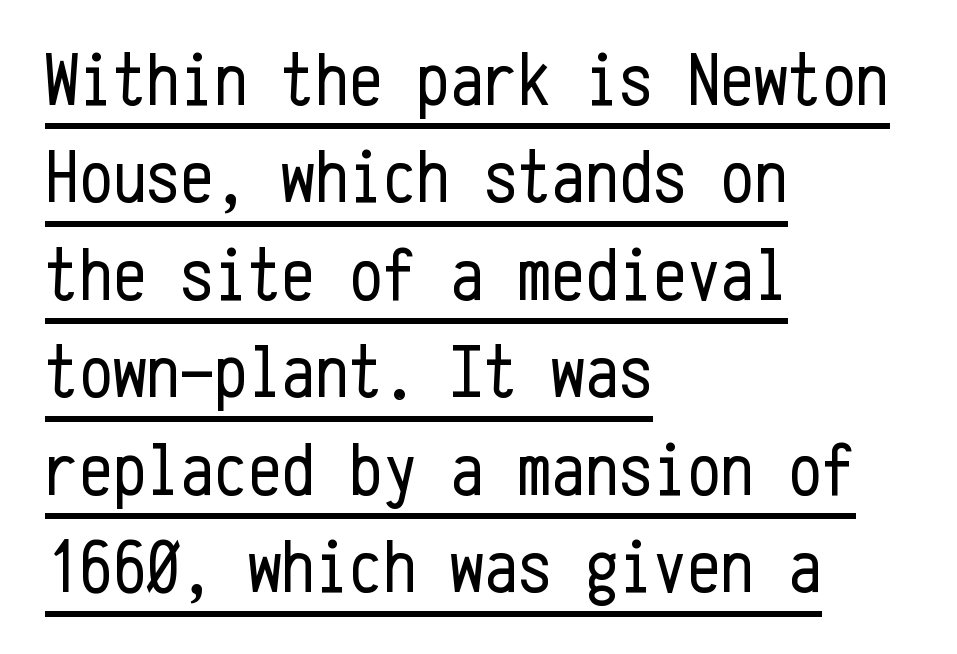
{"serif": "no", "italic": "no", "bold": "no", "weight": "regular", "width": "condensed", "stroke_contrast": "low", "x_height": "medium", "monospaced": "yes", "underline": "yes", "align": "left", "line_spacing": "normal", "line_spacing_ratio": 1.3, "letter_spacing": "normal", "letter_spacing_em": 0.0, "glyph_px": 75}
